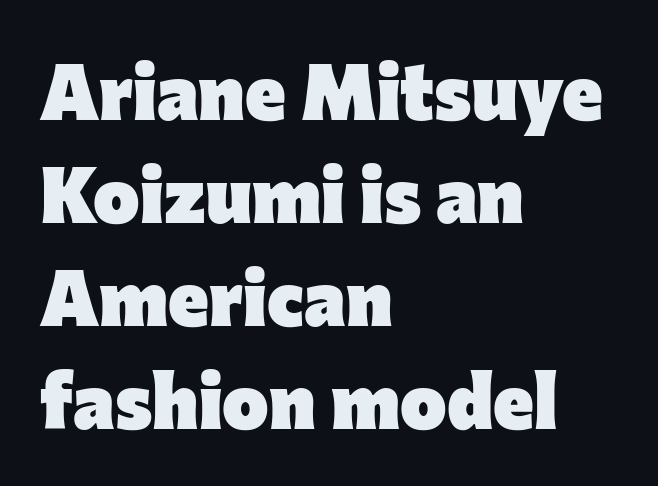
The image shows 78 px heavy sans-serif type, upright; set left-aligned, normal line spacing (1.32x), normal letter spacing, not underlined; low stroke contrast and a medium x-height.
